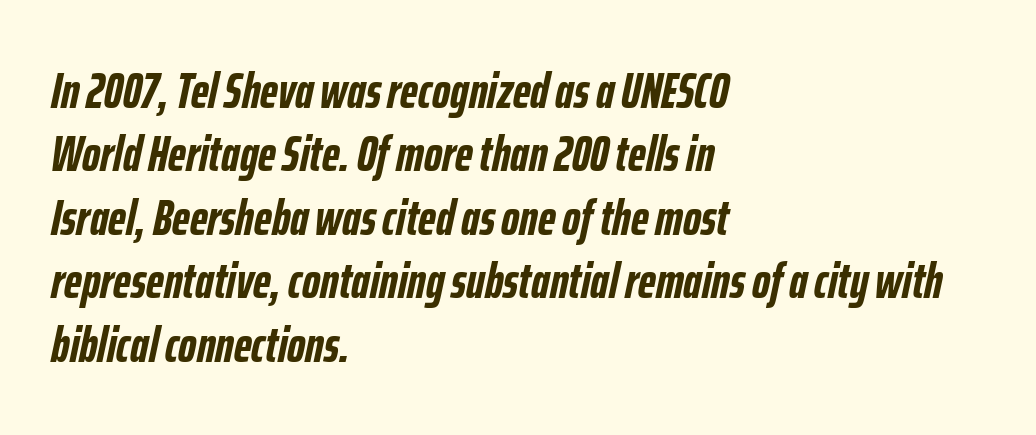
Q: Is the text bold? A: Yes.
Q: Is the text italic (slanted)? A: Yes, it leans right by about 12 degrees.
Q: Is the text underlined? A: No.
Q: How is the paragraph aligned? A: Left-aligned.
Q: Is the spacing between letters normal or unusually wide? A: Normal.
Q: Is the spacing between lines tight, normal or loose? A: Normal.
Q: Width (condensed, normal, or wide)? A: Condensed.
Q: Stroke contrast? A: Low.
Q: x-height? A: Medium.
Q: Monospaced? A: No.
